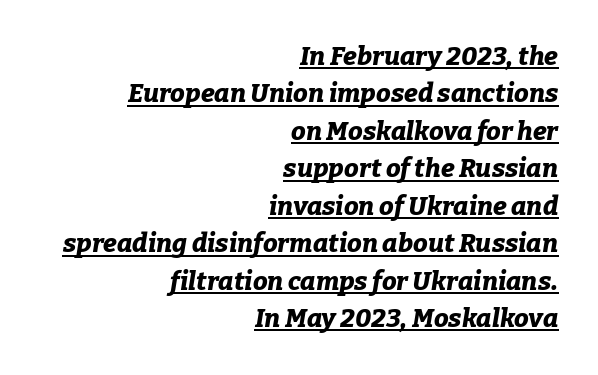
{"italic": "yes", "lean": "right", "slant_degrees": 9, "bold": "yes", "underline": "yes", "align": "right", "line_spacing": "normal", "line_spacing_ratio": 1.44, "letter_spacing": "normal", "letter_spacing_em": 0.0, "glyph_px": 26}
